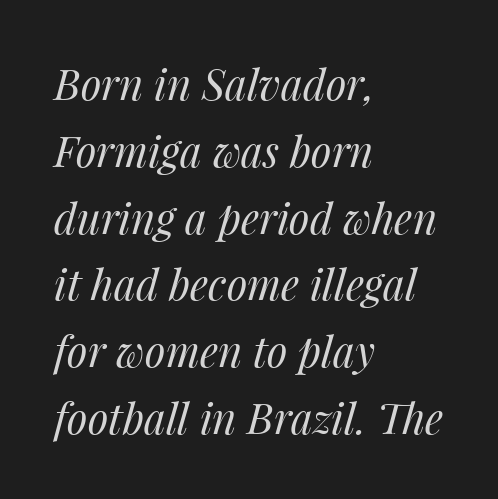
Italic: yes, the glyphs are oblique. Every row of glyphs begins at an identical x-position on the left. A typesetter would call this proportional, since set widths differ per character. Compared with a typical body face, this is equally light or lighter still. No word sits above an underline. How are the letters spaced? Ordinarily, with no added tracking.
